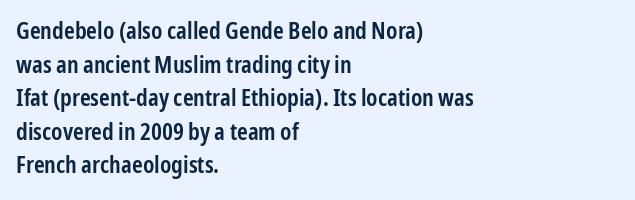
{"italic": "no", "bold": "semi", "underline": "no", "align": "left", "line_spacing": "normal", "line_spacing_ratio": 1.4, "letter_spacing": "normal", "letter_spacing_em": 0.0, "glyph_px": 24}
